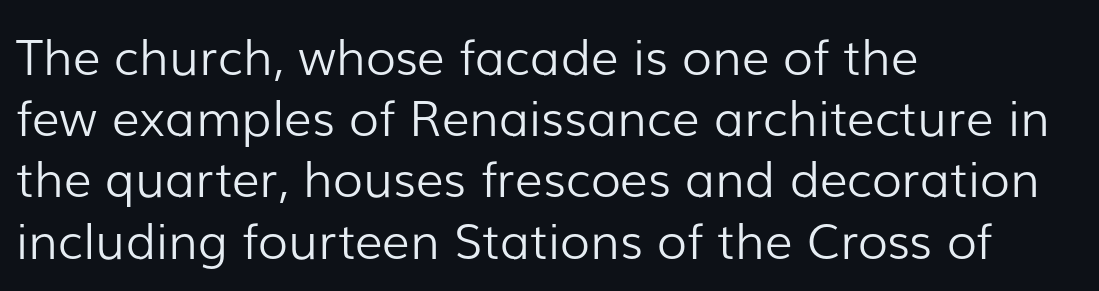
A normal amount of white space separates one row of letters from the next. Underlining? Definitely not there. The weight tops out at a normal text grade. The lettering stays uniformly vertical, giving the passage a roman look. This sample is left-justified, so line endings fall wherever the words run out. Default kerning and tracking; the words read as compact shapes.
